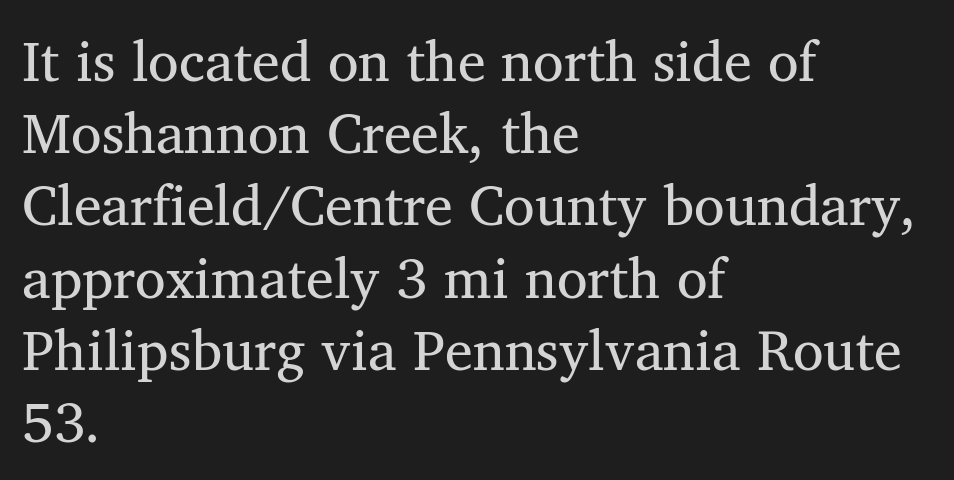
The image shows 56 px regular-weight serif type; set left-aligned, normal line spacing (1.29x), normal letter spacing, not underlined; medium stroke contrast and a medium x-height.
